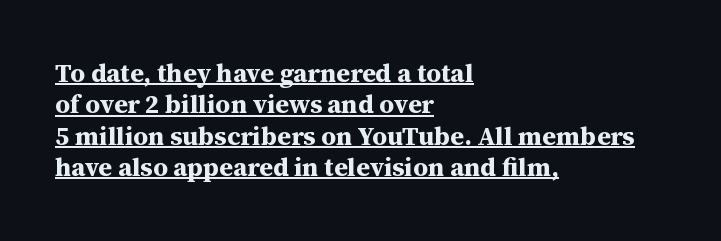
There is no visible air inserted between adjacent glyphs. Casual observation: everything's shoved over to the left. A typesetter would mark this as roman, not italic. Students, this is bold: see how much ink each stroke carries. A continuous stroke trails under the words, as in a hyperlink.
